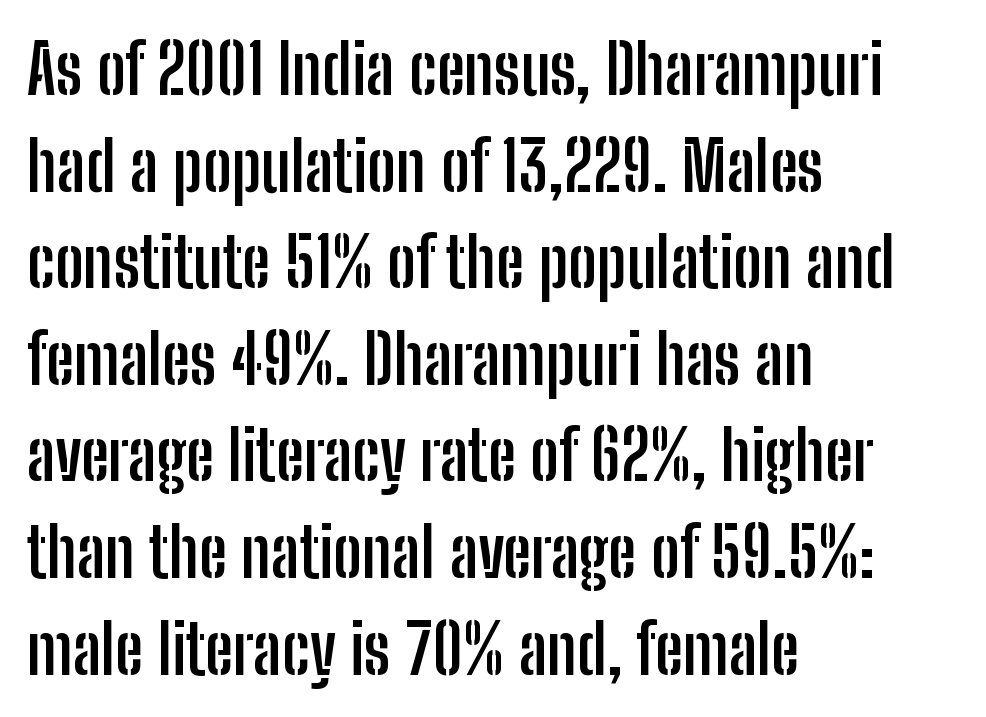
The leading is moderate, giving the passage an even texture. Typographically, this falls in the sans-serif category. You could not count columns in this text — the font is proportionally spaced. Letters rest on an invisible, unmarked baseline. Compared with a centered layout, this one pins lines to the left instead.
